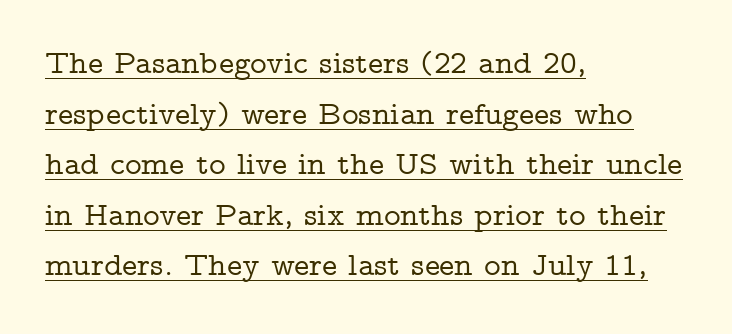
The letters carry serifs — small finishing strokes at the ends of their stems. A rule runs beneath these lines of type. Vertically, the passage feels balanced, rows spaced as you'd expect. The gaps between neighbouring characters are ordinary and unremarkable. Line beginnings align vertically; line endings do not. If you drew a line through each stem, it would be perfectly vertical.
